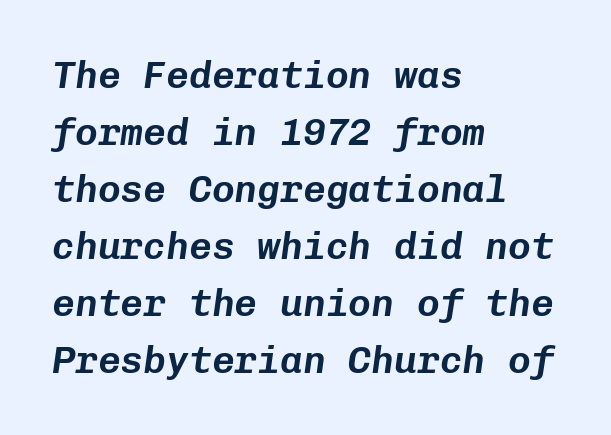
Nobody drew a line under any word here. The lines in this sample share a left origin and differ only in where they stop. How would I describe the line gaps? Plain and ordinary. The letters march in equal steps, a hallmark of fixed-pitch type. Every character sits at an angle, as italics do. The line texture is even and compact thanks to regular tracking.
